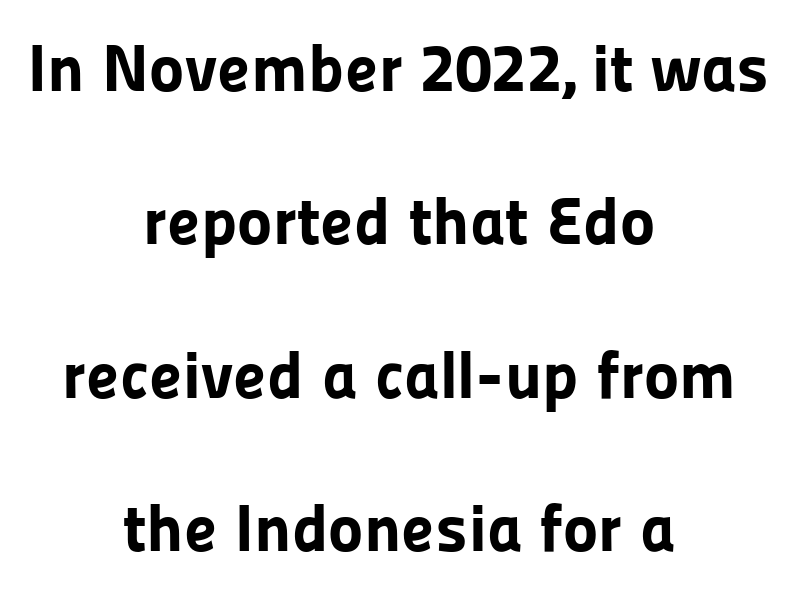
{"serif": "no", "italic": "no", "bold": "yes", "weight": "bold", "width": "normal", "stroke_contrast": "low", "x_height": "medium", "monospaced": "no", "underline": "no", "align": "center", "line_spacing": "loose", "line_spacing_ratio": 2.29, "letter_spacing": "normal", "letter_spacing_em": 0.0, "glyph_px": 67}
